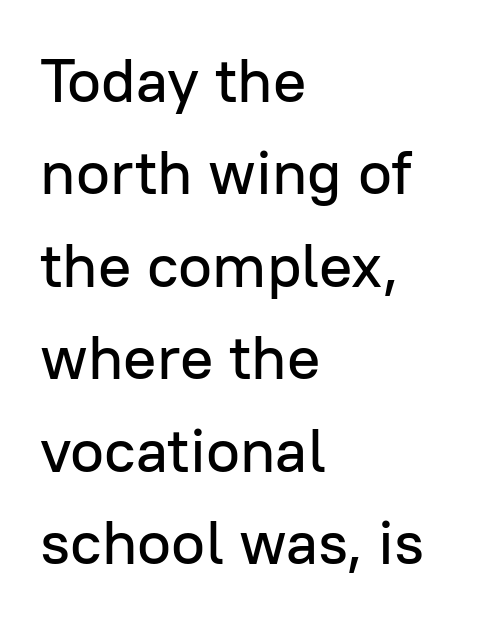
Does extra space separate the letters? No, they use regular spacing. A typesetter would call this proportional, since set widths differ per character. Where is the straight margin? On the left. How would I describe the line gaps? Plain and ordinary. Typographically, this falls in the sans-serif category.
